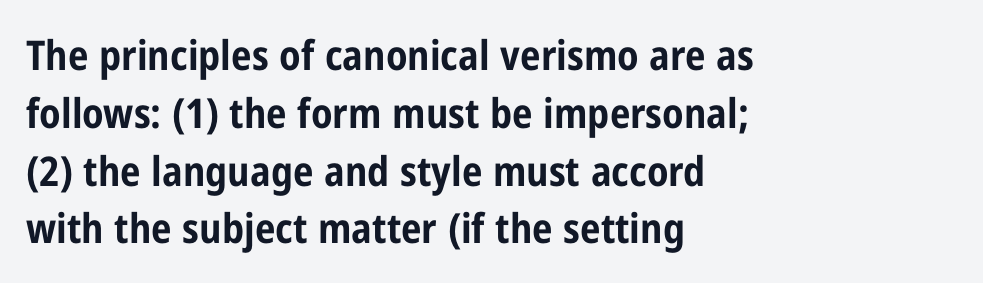
The image shows 41 px bold, condensed sans-serif type, upright; set left-aligned, normal line spacing (1.41x), normal letter spacing, not underlined; low stroke contrast and a medium x-height.
